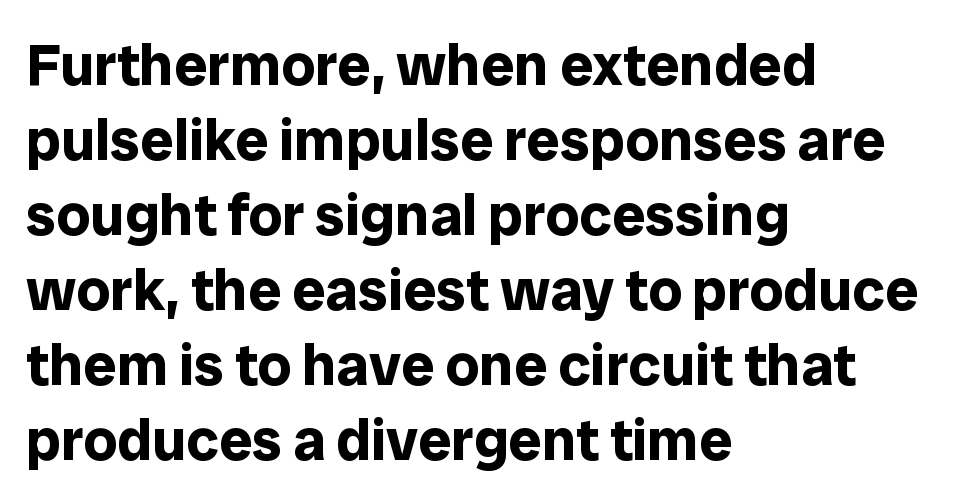
Q: Is the text bold? A: Yes.
Q: Is the text italic (slanted)? A: No, it is upright.
Q: Is the typeface a serif or a sans-serif typeface? A: Sans-serif.
Q: Is the text underlined? A: No.
Q: How is the paragraph aligned? A: Left-aligned.
Q: Is the spacing between letters normal or unusually wide? A: Normal.
Q: Is the spacing between lines tight, normal or loose? A: Normal.
Q: Width (condensed, normal, or wide)? A: Normal.
Q: Stroke contrast? A: Low.
Q: x-height? A: Medium.
Q: Monospaced? A: No.
